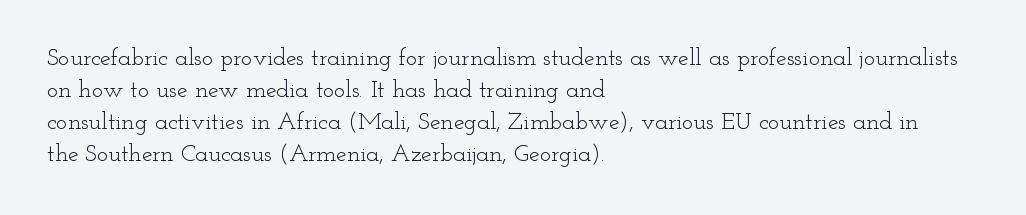
The image shows 24 px text type, upright; set left-aligned, normal line spacing (1.34x), normal letter spacing, not underlined.
